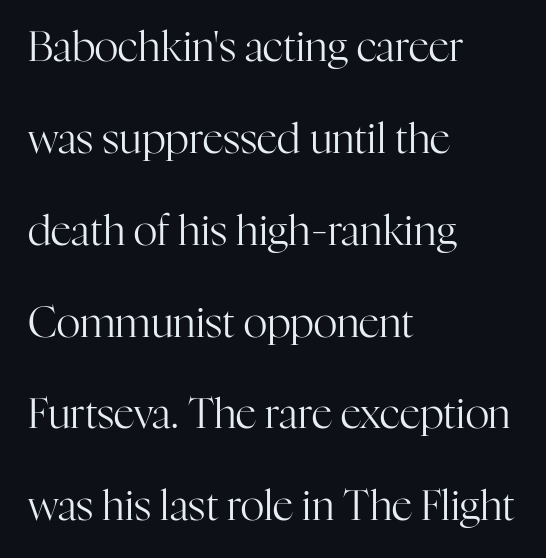
Q: Is the text bold? A: No.
Q: Is the text italic (slanted)? A: No, it is upright.
Q: Is the typeface a serif or a sans-serif typeface? A: Serif.
Q: Is the text underlined? A: No.
Q: How is the paragraph aligned? A: Left-aligned.
Q: Is the spacing between letters normal or unusually wide? A: Normal.
Q: Is the spacing between lines tight, normal or loose? A: Loose.
Q: Width (condensed, normal, or wide)? A: Normal.
Q: Stroke contrast? A: High.
Q: x-height? A: Medium.
Q: Monospaced? A: No.
